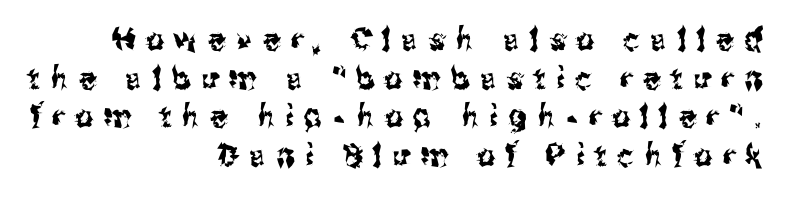
Notice how the passage keeps a crisp vertical edge on the right only. Underline: absent. The horizontal fit of the characters is loose and conspicuously gappy. Designer's note — italics off, roman on. You could not count columns in this text — the font is proportionally spaced. A normal amount of white space separates one row of letters from the next.
